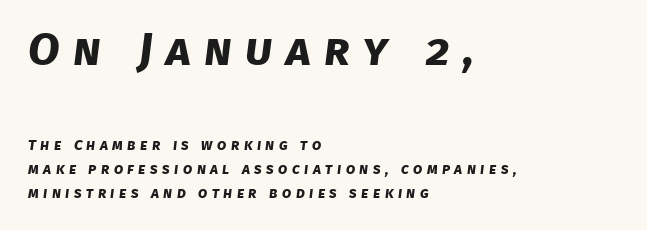
Q: Is the text bold? A: Yes.
Q: Is the typeface a serif or a sans-serif typeface? A: Sans-serif.
Q: Is the text underlined? A: No.
Q: How is the paragraph aligned? A: Left-aligned.
Q: Is the spacing between letters normal or unusually wide? A: Unusually wide.
Q: Is the spacing between lines tight, normal or loose? A: Normal.
Q: Which block of text is set in a larger size, the first (top) or the second (bottom)? A: The first (top) one.
Q: Width (condensed, normal, or wide)? A: Normal.
Q: Stroke contrast? A: Low.
Q: x-height? A: Large.
Q: Monospaced? A: No.
